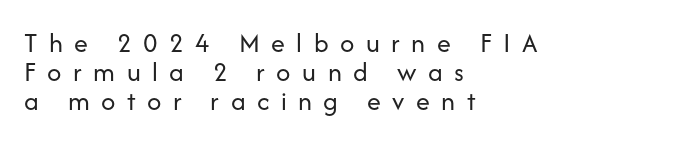
The image shows 28 px regular-weight sans-serif type, upright; set left-aligned, tight line spacing (1.03x), unusually wide letter spacing (+0.41 em), not underlined; low stroke contrast and a medium x-height.
